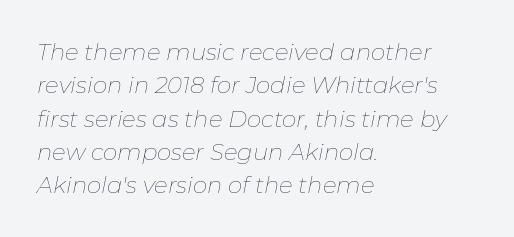
{"italic": "yes", "lean": "right", "slant_degrees": 11, "bold": "no", "underline": "no", "align": "left", "line_spacing": "normal", "line_spacing_ratio": 1.45, "letter_spacing": "normal", "letter_spacing_em": 0.0, "glyph_px": 23}
